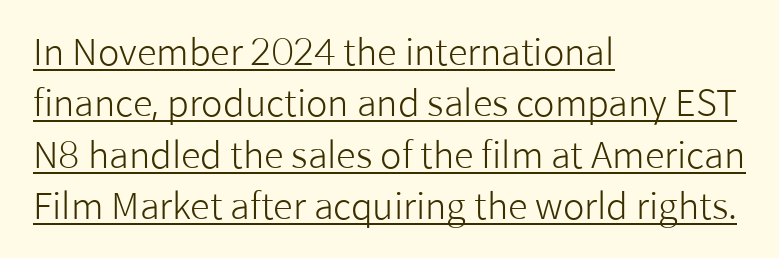
{"serif": "no", "italic": "no", "bold": "no", "weight": "light", "width": "normal", "stroke_contrast": "low", "x_height": "medium", "monospaced": "no", "underline": "yes", "align": "left", "line_spacing": "normal", "line_spacing_ratio": 1.43, "letter_spacing": "normal", "letter_spacing_em": 0.0, "glyph_px": 36}
